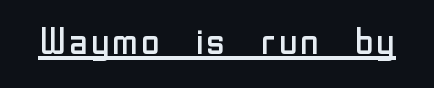
Q: Is the text bold? A: No.
Q: Is the text italic (slanted)? A: No, it is upright.
Q: Is the typeface a serif or a sans-serif typeface? A: Sans-serif.
Q: Is the text underlined? A: Yes.
Q: Is the spacing between letters normal or unusually wide? A: Normal.
Q: Width (condensed, normal, or wide)? A: Normal.
Q: Stroke contrast? A: Low.
Q: x-height? A: Medium.
Q: Monospaced? A: No.
